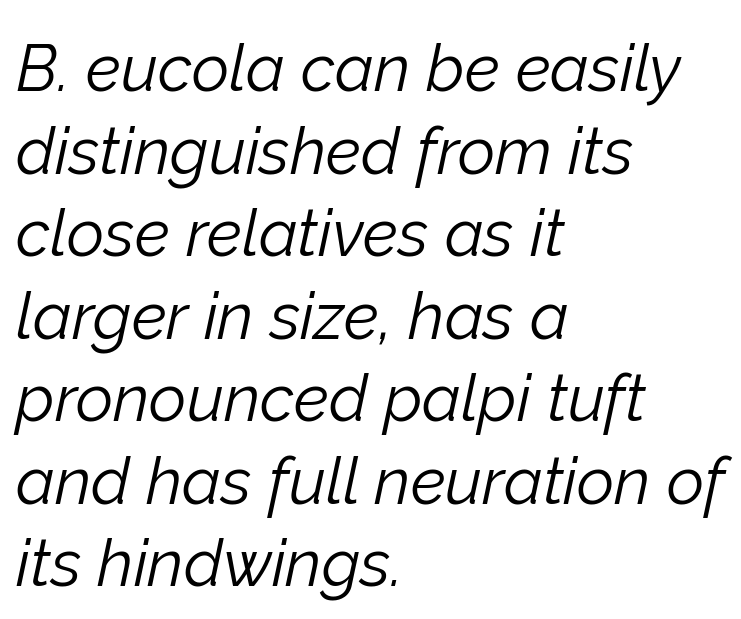
Q: Is the text bold? A: No.
Q: Is the text italic (slanted)? A: Yes, it leans right by about 12 degrees.
Q: Is the text underlined? A: No.
Q: How is the paragraph aligned? A: Left-aligned.
Q: Is the spacing between letters normal or unusually wide? A: Normal.
Q: Is the spacing between lines tight, normal or loose? A: Normal.
Q: Width (condensed, normal, or wide)? A: Normal.
Q: Stroke contrast? A: Low.
Q: x-height? A: Medium.
Q: Monospaced? A: No.
